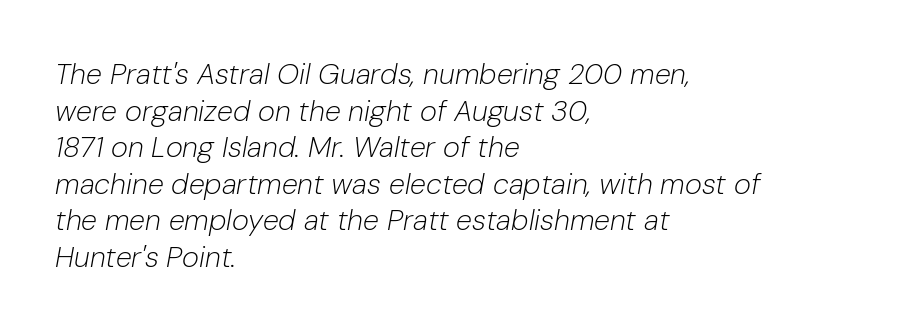
Q: Is the text bold? A: No.
Q: Is the text italic (slanted)? A: Yes, it leans right by about 10 degrees.
Q: Is the text underlined? A: No.
Q: How is the paragraph aligned? A: Left-aligned.
Q: Is the spacing between letters normal or unusually wide? A: Normal.
Q: Is the spacing between lines tight, normal or loose? A: Normal.
Q: Width (condensed, normal, or wide)? A: Normal.
Q: Stroke contrast? A: Low.
Q: x-height? A: Medium.
Q: Monospaced? A: No.
